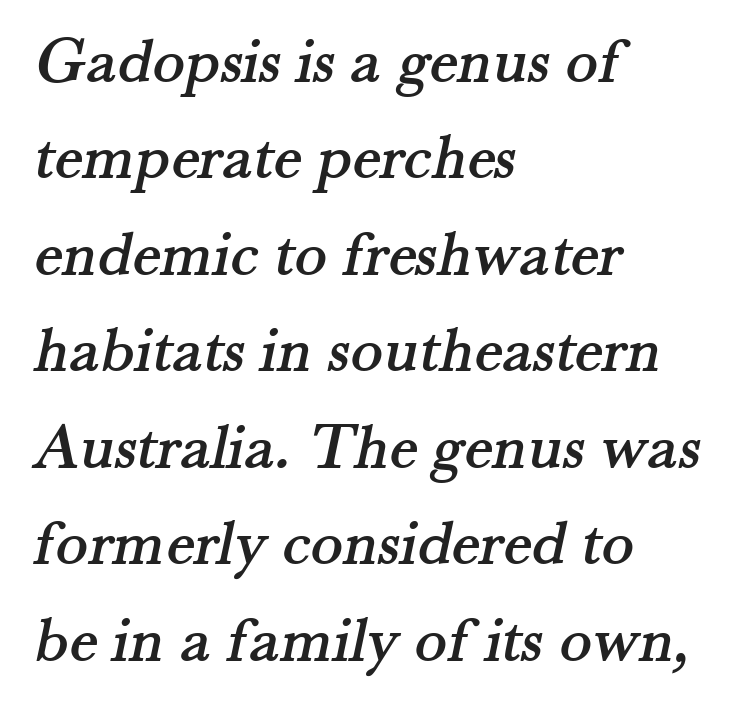
Classification — serif. Which margin do the lines hug? The left one — the right edge is uneven. Rows of type keep a routine distance in the vertical direction. Clear beneath every line of the passage. A typesetter would call this proportional, since set widths differ per character.
